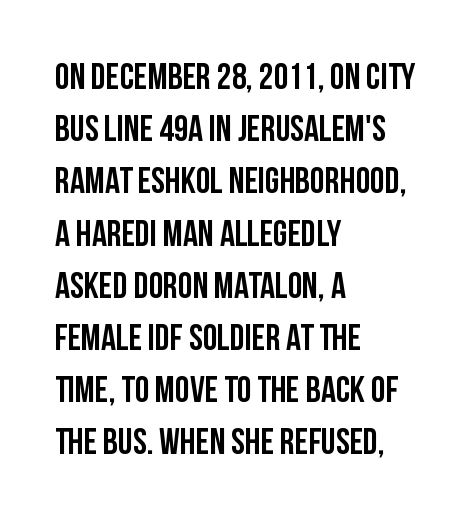
Q: Is the text italic (slanted)? A: No, it is upright.
Q: Is the typeface a serif or a sans-serif typeface? A: Sans-serif.
Q: Is the text underlined? A: No.
Q: How is the paragraph aligned? A: Left-aligned.
Q: Is the spacing between letters normal or unusually wide? A: Normal.
Q: Is the spacing between lines tight, normal or loose? A: Normal.
Q: Width (condensed, normal, or wide)? A: Condensed.
Q: Stroke contrast? A: Low.
Q: x-height? A: Large.
Q: Monospaced? A: No.
